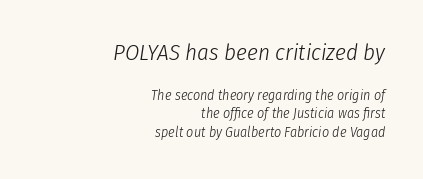
{"italic": "yes", "lean": "right", "slant_degrees": 8, "bold": "no", "underline": "no", "align": "right", "line_spacing": "normal", "line_spacing_ratio": 1.3, "letter_spacing": "normal", "letter_spacing_em": 0.0, "larger_block": "first", "size_ratio": 1.64, "glyph_px": 23}
